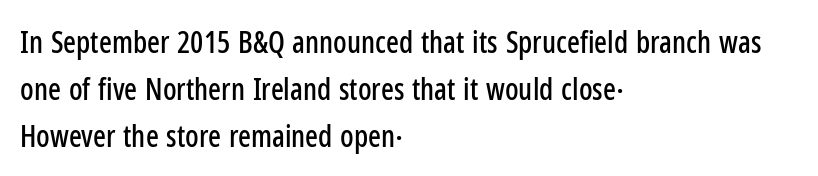
The image shows 30 px condensed sans-serif type, upright; set left-aligned, normal line spacing (1.56x), normal letter spacing, not underlined; low stroke contrast and a medium x-height.
